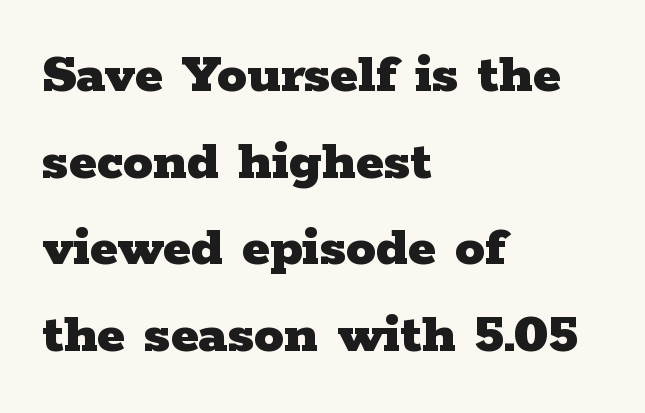
The image shows 59 px heavy, wide serif type, upright; set left-aligned, normal line spacing (1.47x), normal letter spacing, not underlined; low stroke contrast and a medium x-height.
